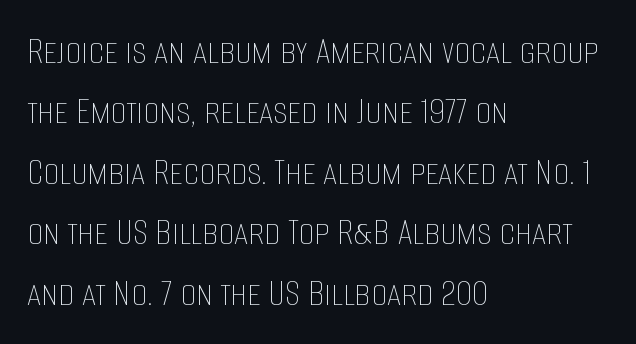
{"italic": "no", "bold": "no", "weight": "thin", "width": "condensed", "stroke_contrast": "low", "x_height": "large", "monospaced": "no", "underline": "no", "align": "left", "line_spacing": "normal", "line_spacing_ratio": 1.51, "letter_spacing": "normal", "letter_spacing_em": 0.0, "glyph_px": 40}
